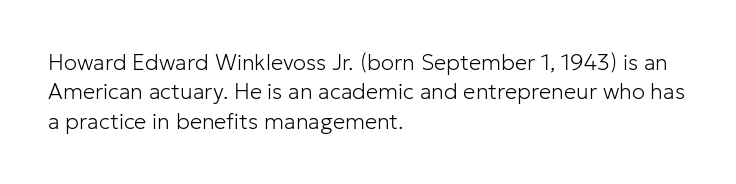
The image shows 22 px text type, upright; set left-aligned, normal line spacing (1.34x), normal letter spacing, not underlined.
